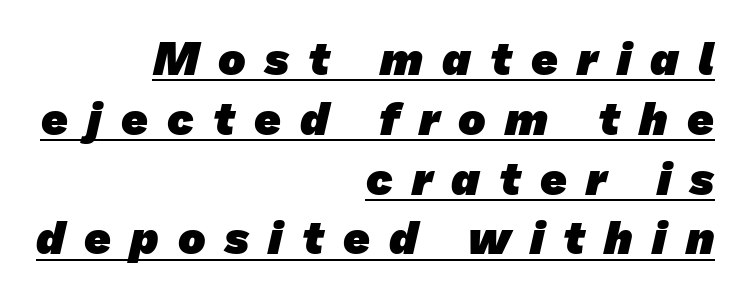
{"serif": "no", "bold": "yes", "weight": "heavy", "width": "normal", "stroke_contrast": "low", "x_height": "medium", "monospaced": "no", "underline": "yes", "align": "right", "line_spacing": "normal", "line_spacing_ratio": 1.3, "letter_spacing": "wide", "letter_spacing_em": 0.42, "glyph_px": 46}
